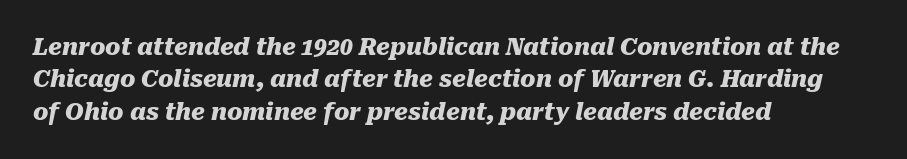
The image shows 23 px bold type, italic (leaning right); set left-aligned, normal line spacing (1.41x), normal letter spacing, not underlined.
